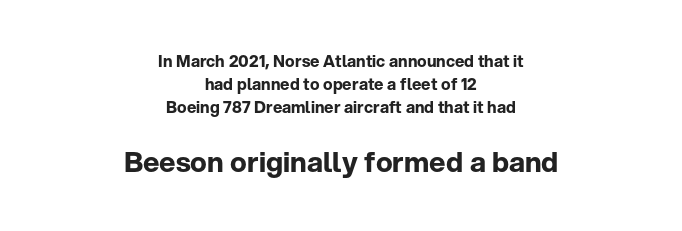
{"serif": "no", "italic": "no", "bold": "yes", "weight": "bold", "width": "normal", "stroke_contrast": "low", "x_height": "medium", "monospaced": "no", "underline": "no", "align": "center", "line_spacing": "normal", "line_spacing_ratio": 1.45, "letter_spacing": "normal", "letter_spacing_em": 0.0, "larger_block": "second", "size_ratio": 1.75, "glyph_px": 28}
